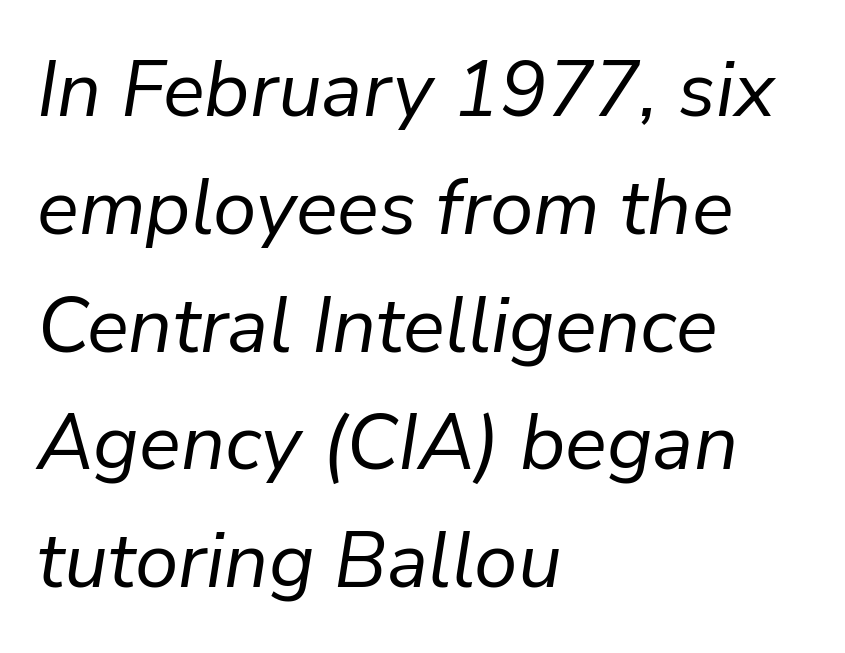
Q: Is the text bold? A: No.
Q: Is the text italic (slanted)? A: Yes, it leans right by about 9 degrees.
Q: Is the text underlined? A: No.
Q: How is the paragraph aligned? A: Left-aligned.
Q: Is the spacing between letters normal or unusually wide? A: Normal.
Q: Is the spacing between lines tight, normal or loose? A: Normal.
Q: Width (condensed, normal, or wide)? A: Normal.
Q: Stroke contrast? A: Low.
Q: x-height? A: Medium.
Q: Monospaced? A: No.
